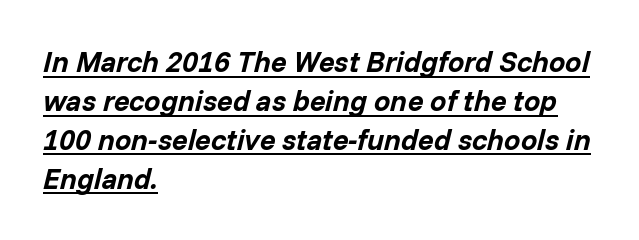
Observe the lean: these are italic letterforms. Varying glyph widths throughout — classic text-font behaviour. A full-strength bold gives these letters their thick strokes. The string is rendered with underlining switched on.
